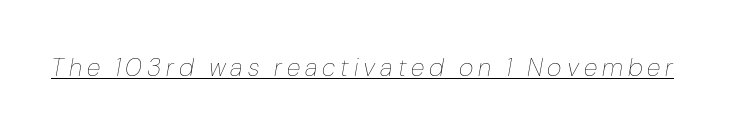
Q: Is the text bold? A: No.
Q: Is the text italic (slanted)? A: Yes, it leans right by about 10 degrees.
Q: Is the text underlined? A: Yes.
Q: Is the spacing between letters normal or unusually wide? A: Unusually wide.
